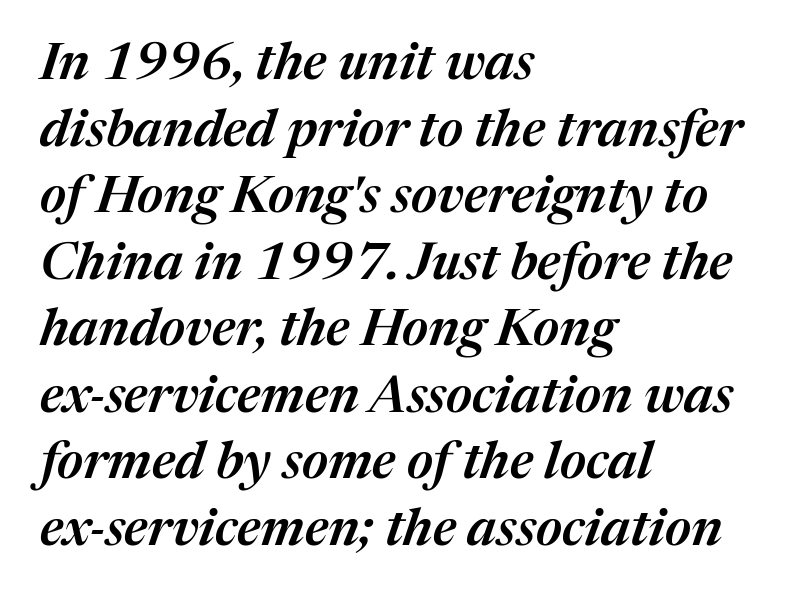
{"italic": "yes", "lean": "right", "slant_degrees": 17, "bold": "semi", "weight": "semibold", "width": "normal", "stroke_contrast": "medium", "x_height": "medium", "monospaced": "no", "underline": "no", "align": "left", "line_spacing": "normal", "line_spacing_ratio": 1.28, "letter_spacing": "normal", "letter_spacing_em": 0.0, "glyph_px": 52}
